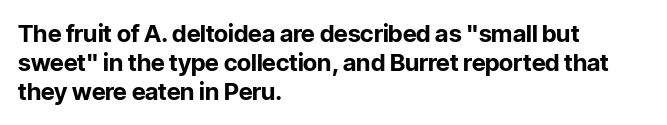
Bold? Absolutely — the strokes are thick and heavy. These lines are set flush left with a ragged right edge. Each row of text sits above clean, open space. There is no visible air inserted between adjacent glyphs. The type sits square on the baseline with zero lean.
